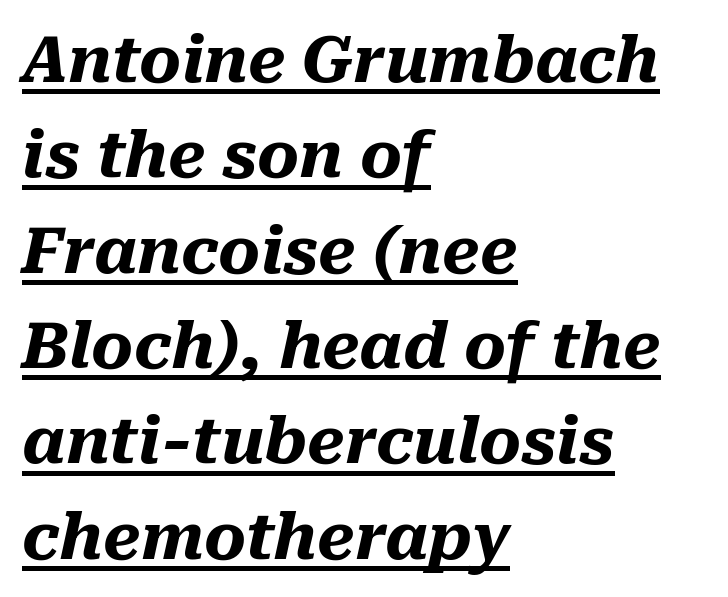
{"italic": "yes", "lean": "right", "slant_degrees": 10, "bold": "yes", "weight": "heavy", "width": "normal", "stroke_contrast": "medium", "x_height": "medium", "monospaced": "no", "underline": "yes", "align": "left", "line_spacing": "normal", "line_spacing_ratio": 1.49, "letter_spacing": "normal", "letter_spacing_em": 0.0, "glyph_px": 64}
